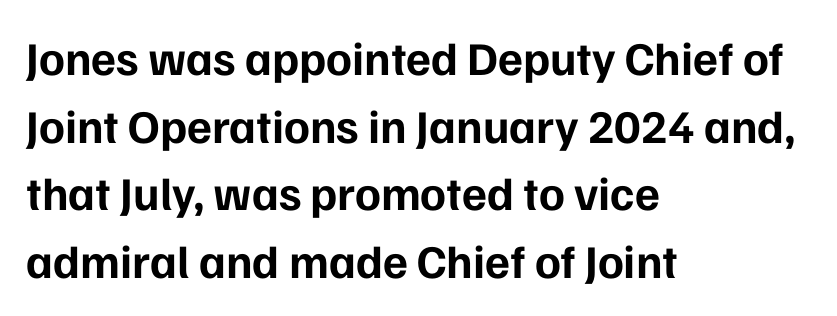
Q: Is the text bold? A: Yes.
Q: Is the text italic (slanted)? A: No, it is upright.
Q: Is the typeface a serif or a sans-serif typeface? A: Sans-serif.
Q: Is the text underlined? A: No.
Q: How is the paragraph aligned? A: Left-aligned.
Q: Is the spacing between letters normal or unusually wide? A: Normal.
Q: Is the spacing between lines tight, normal or loose? A: Normal.
Q: Width (condensed, normal, or wide)? A: Normal.
Q: Stroke contrast? A: Low.
Q: x-height? A: Medium.
Q: Monospaced? A: No.
